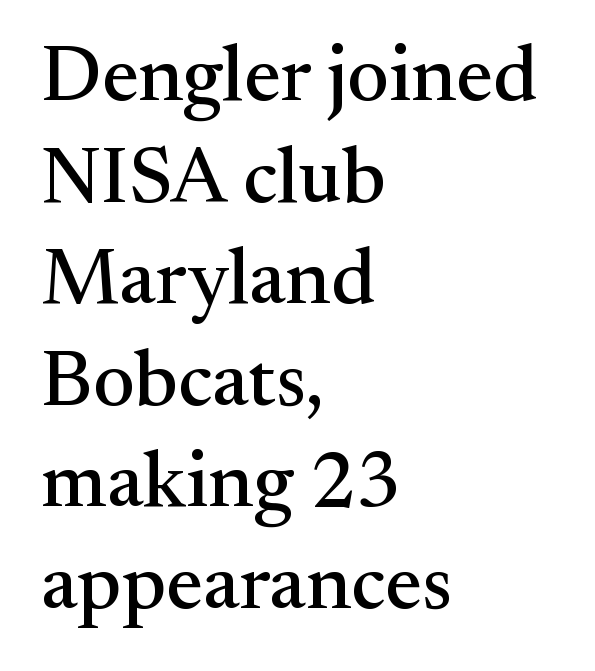
Q: Is the text italic (slanted)? A: No, it is upright.
Q: Is the typeface a serif or a sans-serif typeface? A: Serif.
Q: Is the text underlined? A: No.
Q: How is the paragraph aligned? A: Left-aligned.
Q: Is the spacing between letters normal or unusually wide? A: Normal.
Q: Is the spacing between lines tight, normal or loose? A: Normal.
Q: Width (condensed, normal, or wide)? A: Normal.
Q: Stroke contrast? A: Medium.
Q: x-height? A: Small.
Q: Monospaced? A: No.
